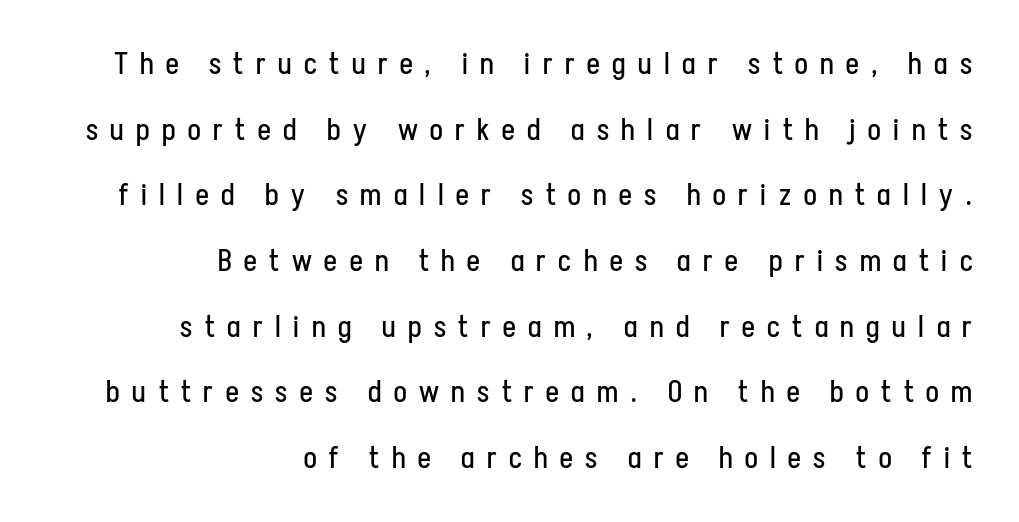
The image shows 30 px regular-weight, condensed sans-serif type, upright; set right-aligned, loose line spacing (2.19x), unusually wide letter spacing (+0.42 em), not underlined; low stroke contrast and a medium x-height.
